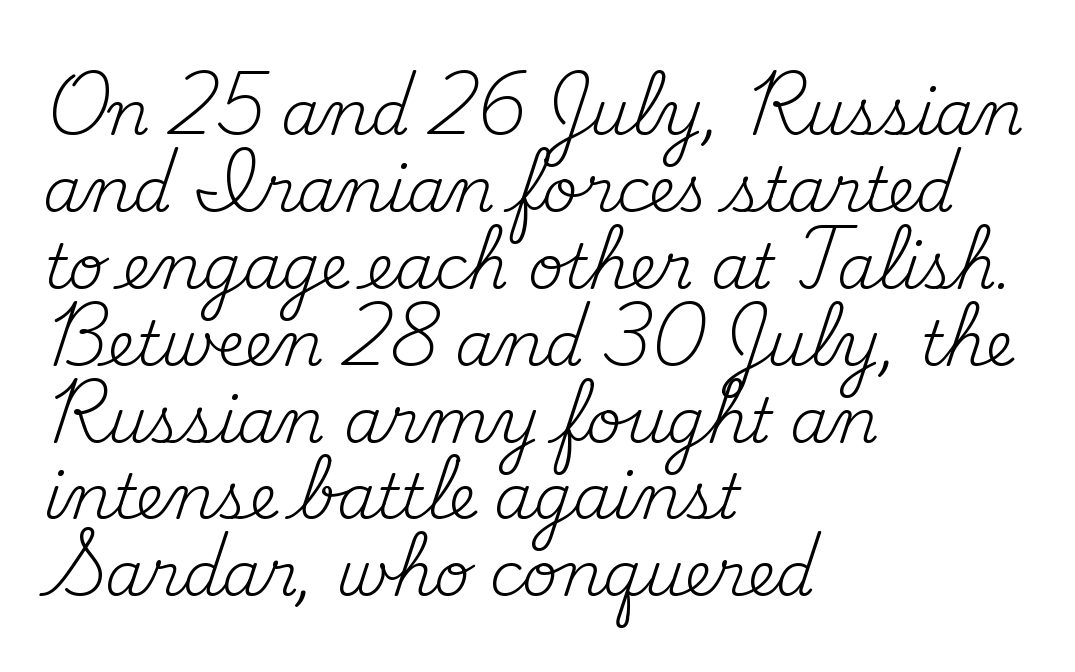
{"serif": "yes", "bold": "no", "weight": "regular", "width": "normal", "stroke_contrast": "medium", "x_height": "small", "monospaced": "no", "underline": "no", "align": "left", "line_spacing_ratio": 1.24, "letter_spacing": "normal", "letter_spacing_em": 0.0, "glyph_px": 62}
